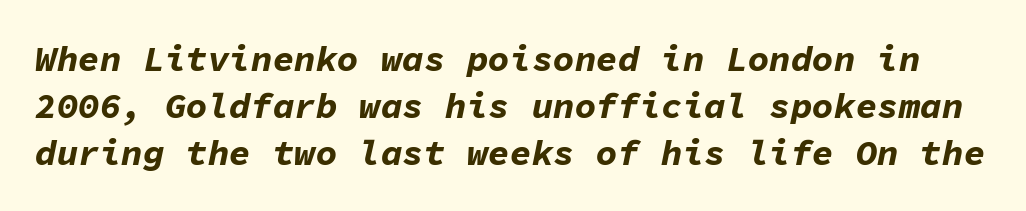
The image shows 36 px bold type, italic (leaning right), monospaced; set normal line spacing (1.31x), normal letter spacing, not underlined; low stroke contrast and a medium x-height.
